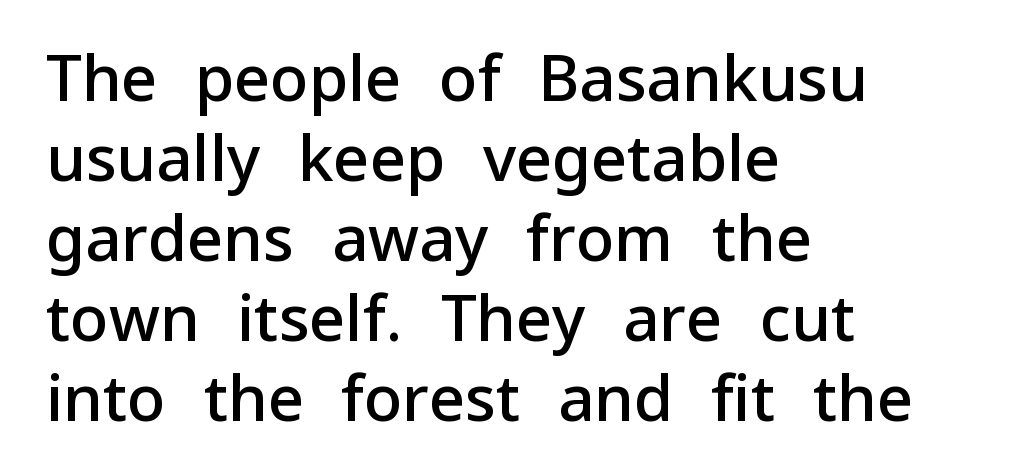
{"serif": "no", "italic": "no", "bold": "semi", "weight": "semibold", "width": "normal", "stroke_contrast": "low", "x_height": "medium", "monospaced": "no", "underline": "no", "align": "left", "line_spacing": "normal", "line_spacing_ratio": 1.27, "letter_spacing": "normal", "letter_spacing_em": 0.0, "glyph_px": 63}
